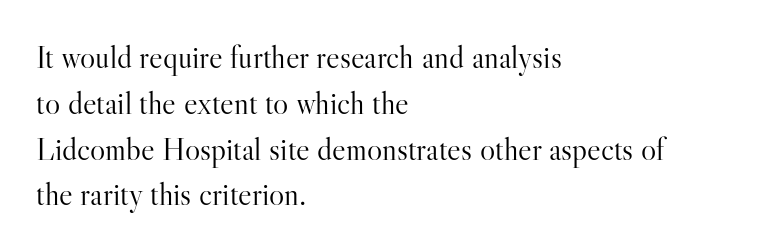
The image shows 32 px light serif type, upright; set left-aligned, normal line spacing (1.43x), normal letter spacing, not underlined; high stroke contrast and a small x-height.
